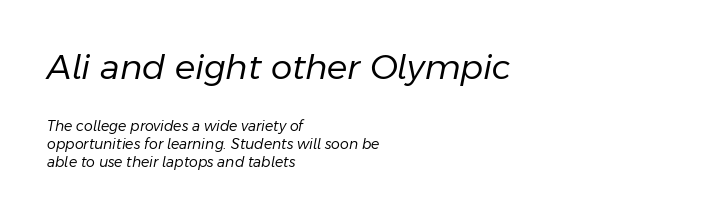
{"italic": "yes", "lean": "right", "slant_degrees": 11, "bold": "no", "weight": "regular", "width": "normal", "stroke_contrast": "low", "x_height": "medium", "monospaced": "no", "underline": "no", "align": "left", "line_spacing": "normal", "line_spacing_ratio": 1.29, "letter_spacing": "normal", "letter_spacing_em": 0.0, "larger_block": "first", "size_ratio": 2.43, "glyph_px": 34}
